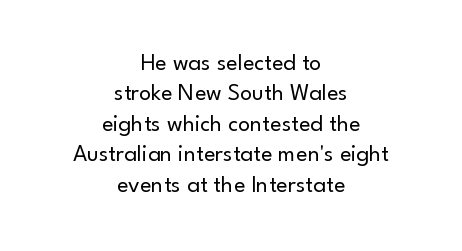
{"italic": "no", "bold": "no", "underline": "no", "align": "center", "line_spacing": "normal", "line_spacing_ratio": 1.27, "letter_spacing": "normal", "letter_spacing_em": 0.0, "glyph_px": 24}
